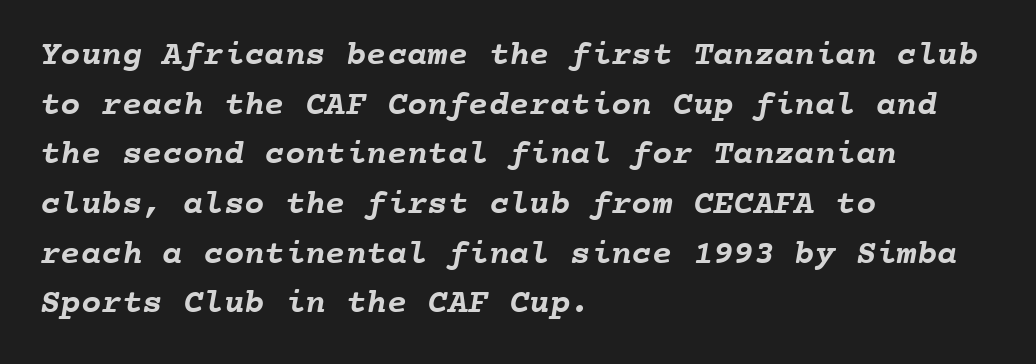
Q: Is the text bold? A: Yes.
Q: Is the text underlined? A: No.
Q: How is the paragraph aligned? A: Left-aligned.
Q: Is the spacing between letters normal or unusually wide? A: Normal.
Q: Is the spacing between lines tight, normal or loose? A: Normal.
Q: Width (condensed, normal, or wide)? A: Normal.
Q: Stroke contrast? A: Low.
Q: x-height? A: Medium.
Q: Monospaced? A: Yes.
